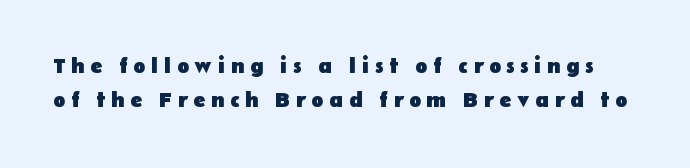
The image shows 22 px bold type, upright; set normal line spacing (1.54x), unusually wide letter spacing (+0.26 em), not underlined.
